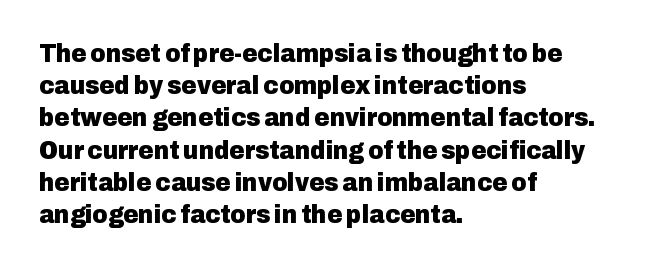
Q: Is the text bold? A: Yes.
Q: Is the text italic (slanted)? A: No, it is upright.
Q: Is the text underlined? A: No.
Q: How is the paragraph aligned? A: Left-aligned.
Q: Is the spacing between letters normal or unusually wide? A: Normal.
